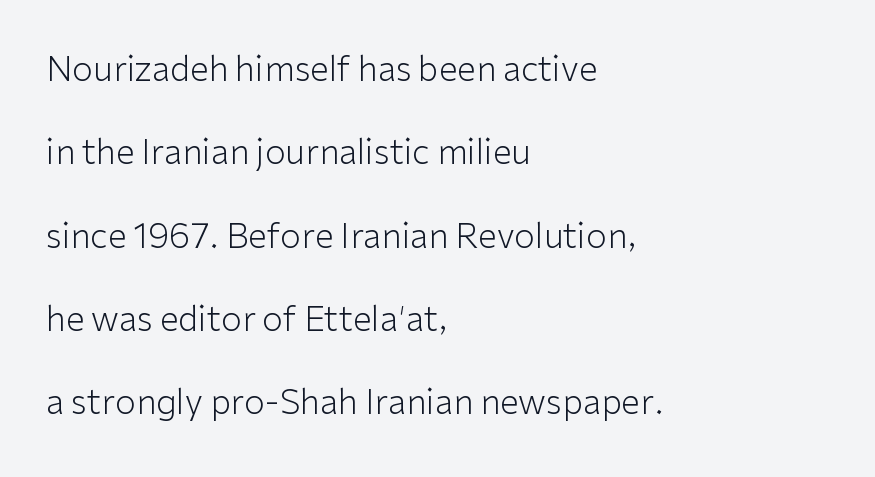
Q: Is the text bold? A: No.
Q: Is the text italic (slanted)? A: No, it is upright.
Q: Is the typeface a serif or a sans-serif typeface? A: Sans-serif.
Q: Is the text underlined? A: No.
Q: How is the paragraph aligned? A: Left-aligned.
Q: Is the spacing between letters normal or unusually wide? A: Normal.
Q: Is the spacing between lines tight, normal or loose? A: Loose.
Q: Width (condensed, normal, or wide)? A: Normal.
Q: Stroke contrast? A: Low.
Q: x-height? A: Medium.
Q: Monospaced? A: No.
